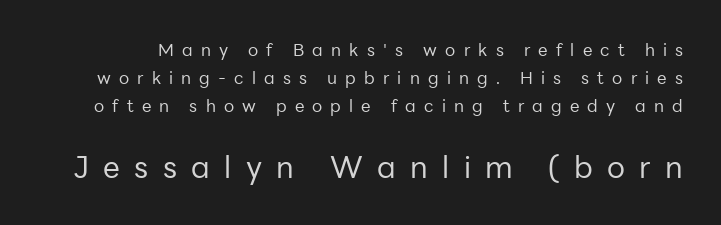
The strip under each line holds only bare page. Is this a heavy cut? Hardly; it is regular or lighter. It's the straight-up-and-down kind of type. Regarding leading, the lines here are spaced in the standard way.
